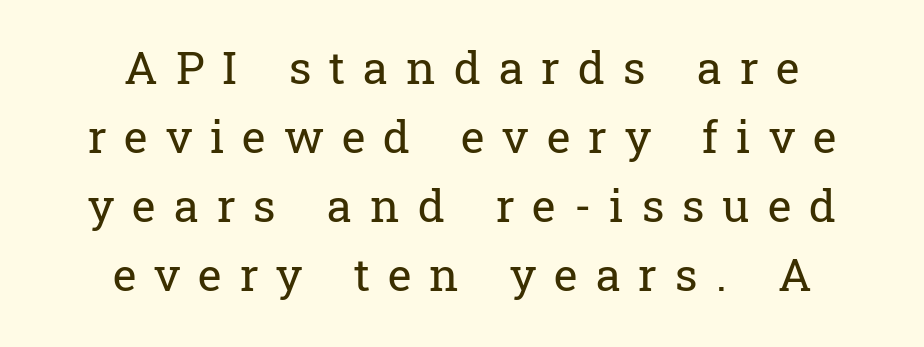
The image shows 45 px regular-weight serif type, upright; set centered, normal line spacing (1.53x), unusually wide letter spacing (+0.4 em), not underlined; low stroke contrast and a medium x-height.
